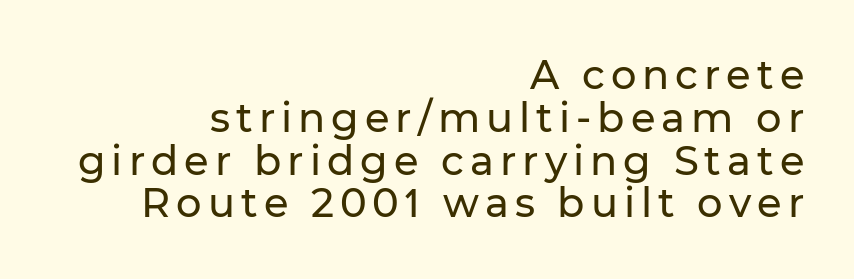
Q: Is the text italic (slanted)? A: No, it is upright.
Q: Is the typeface a serif or a sans-serif typeface? A: Sans-serif.
Q: Is the text underlined? A: No.
Q: How is the paragraph aligned? A: Right-aligned.
Q: Is the spacing between lines tight, normal or loose? A: Tight.
Q: Width (condensed, normal, or wide)? A: Normal.
Q: Stroke contrast? A: Low.
Q: x-height? A: Medium.
Q: Monospaced? A: No.
